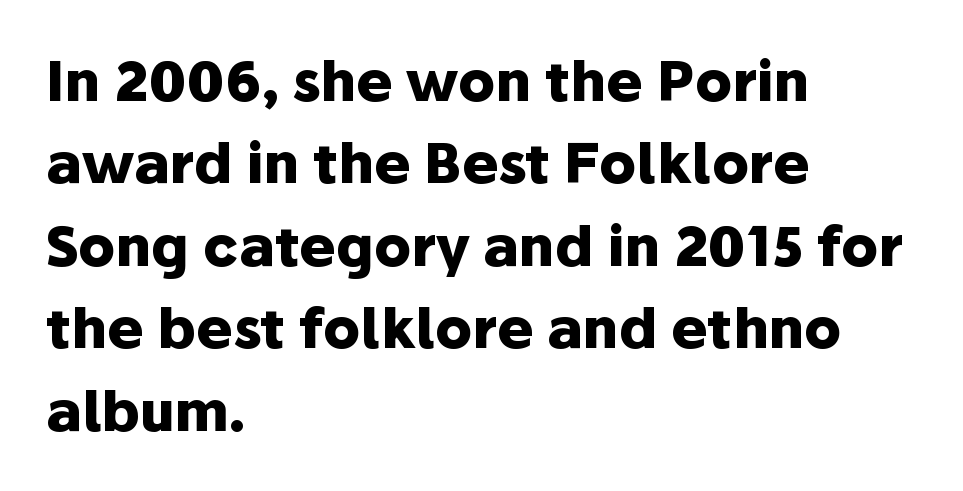
Q: Is the text bold? A: Yes.
Q: Is the text italic (slanted)? A: No, it is upright.
Q: Is the typeface a serif or a sans-serif typeface? A: Sans-serif.
Q: Is the text underlined? A: No.
Q: How is the paragraph aligned? A: Left-aligned.
Q: Is the spacing between letters normal or unusually wide? A: Normal.
Q: Is the spacing between lines tight, normal or loose? A: Normal.
Q: Width (condensed, normal, or wide)? A: Normal.
Q: Stroke contrast? A: Low.
Q: x-height? A: Medium.
Q: Monospaced? A: No.
